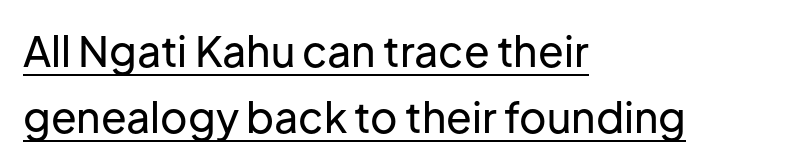
Q: Is the text italic (slanted)? A: No, it is upright.
Q: Is the typeface a serif or a sans-serif typeface? A: Sans-serif.
Q: Is the text underlined? A: Yes.
Q: How is the paragraph aligned? A: Left-aligned.
Q: Is the spacing between letters normal or unusually wide? A: Normal.
Q: Is the spacing between lines tight, normal or loose? A: Normal.
Q: Width (condensed, normal, or wide)? A: Normal.
Q: Stroke contrast? A: Low.
Q: x-height? A: Medium.
Q: Monospaced? A: No.
